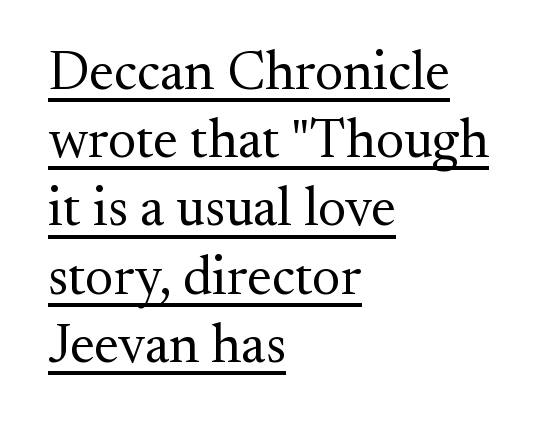
Look at the tracking — it's just the regular setting, nothing added. Is the block centered? No — it sits flush against the left margin. Think of a printed novel: that variable character pitch is what you see here. The specimen includes a rule beneath the text block's lines.
